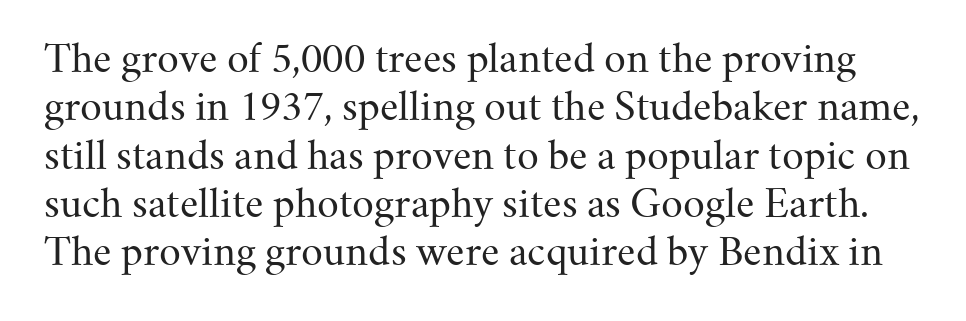
The image shows 38 px regular-weight serif type, upright; set normal line spacing (1.27x), normal letter spacing, not underlined; medium stroke contrast and a small x-height.
